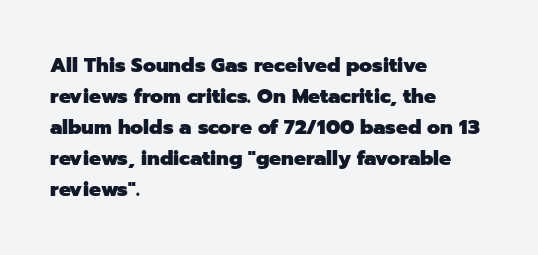
{"italic": "no", "bold": "yes", "underline": "no", "align": "left", "line_spacing": "normal", "line_spacing_ratio": 1.55, "letter_spacing": "normal", "letter_spacing_em": 0.0, "glyph_px": 20}
